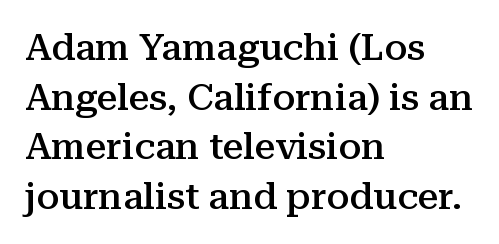
The image shows 37 px semibold serif type, upright; set left-aligned, normal line spacing (1.34x), normal letter spacing, not underlined; medium stroke contrast and a medium x-height.
